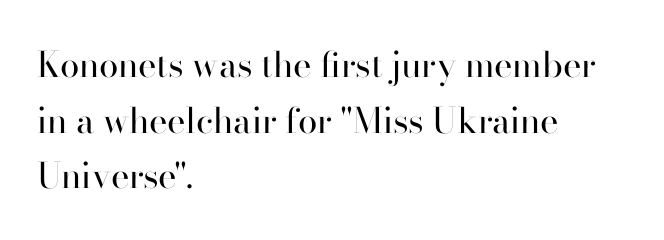
Q: Is the text bold? A: No.
Q: Is the text italic (slanted)? A: No, it is upright.
Q: Is the typeface a serif or a sans-serif typeface? A: Serif.
Q: Is the text underlined? A: No.
Q: How is the paragraph aligned? A: Left-aligned.
Q: Is the spacing between letters normal or unusually wide? A: Normal.
Q: Is the spacing between lines tight, normal or loose? A: Normal.
Q: Width (condensed, normal, or wide)? A: Normal.
Q: Stroke contrast? A: High.
Q: x-height? A: Small.
Q: Monospaced? A: No.
